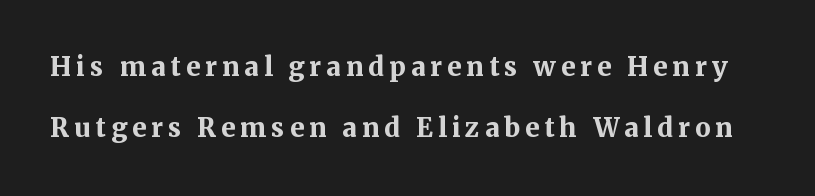
The image shows 26 px bold type, upright; set loose line spacing (2.35x), not underlined.
